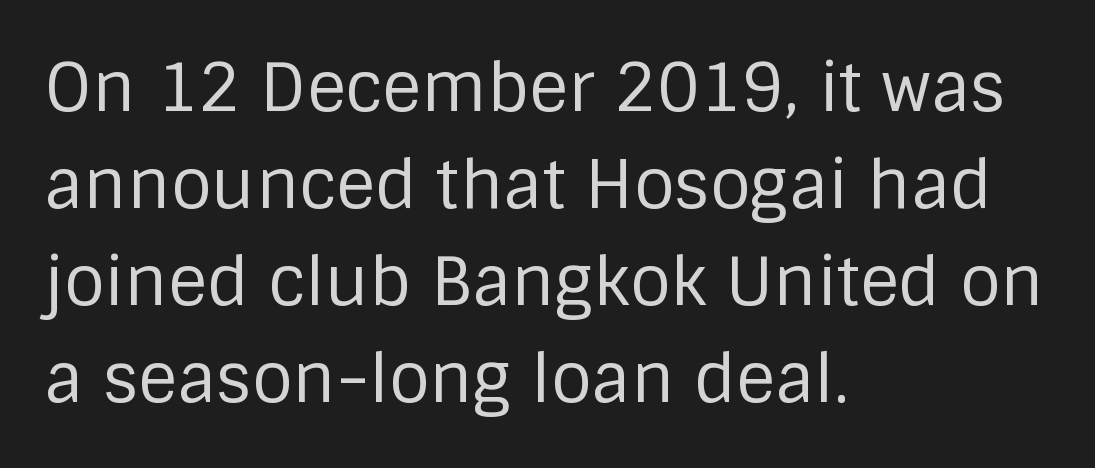
{"serif": "no", "italic": "no", "bold": "no", "weight": "regular", "width": "normal", "stroke_contrast": "low", "x_height": "large", "monospaced": "no", "underline": "no", "align": "left", "line_spacing": "normal", "line_spacing_ratio": 1.45, "letter_spacing": "normal", "letter_spacing_em": 0.0, "glyph_px": 67}
